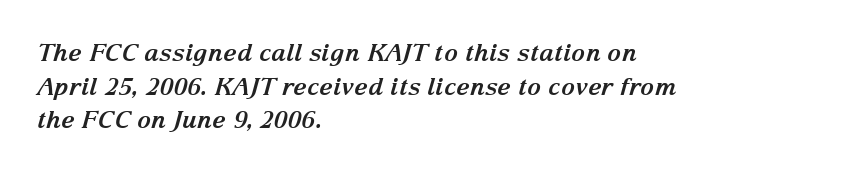
{"italic": "yes", "lean": "right", "slant_degrees": 15, "bold": "yes", "underline": "no", "align": "left", "line_spacing": "normal", "line_spacing_ratio": 1.4, "letter_spacing": "normal", "letter_spacing_em": 0.0, "glyph_px": 24}
